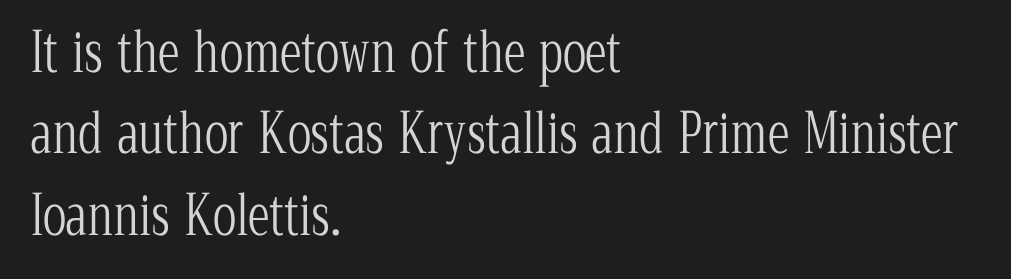
Q: Is the text bold? A: No.
Q: Is the text italic (slanted)? A: No, it is upright.
Q: Is the typeface a serif or a sans-serif typeface? A: Serif.
Q: Is the text underlined? A: No.
Q: How is the paragraph aligned? A: Left-aligned.
Q: Is the spacing between letters normal or unusually wide? A: Normal.
Q: Is the spacing between lines tight, normal or loose? A: Normal.
Q: Width (condensed, normal, or wide)? A: Condensed.
Q: Stroke contrast? A: Low.
Q: x-height? A: Medium.
Q: Monospaced? A: No.
